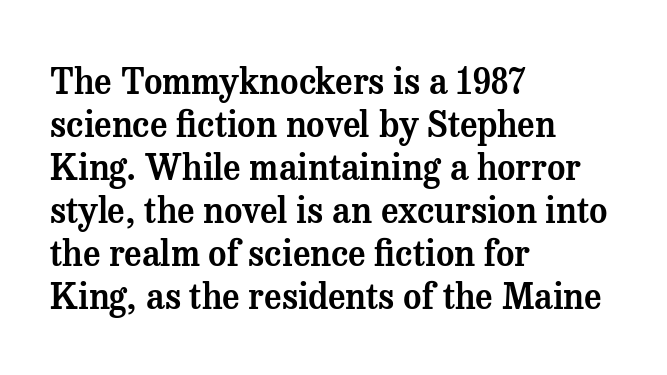
{"serif": "yes", "italic": "no", "width": "normal", "stroke_contrast": "medium", "x_height": "medium", "monospaced": "no", "underline": "no", "align": "left", "line_spacing_ratio": 1.23, "letter_spacing": "normal", "letter_spacing_em": 0.0, "glyph_px": 35}
